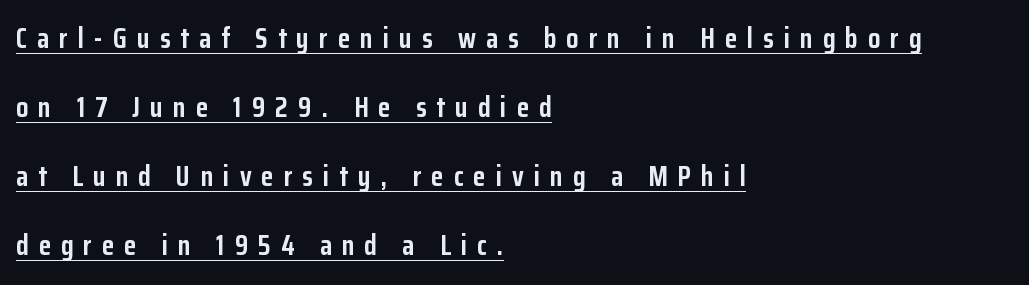
{"serif": "no", "italic": "no", "bold": "yes", "weight": "semibold", "width": "condensed", "stroke_contrast": "low", "x_height": "medium", "monospaced": "no", "underline": "yes", "align": "left", "line_spacing": "loose", "line_spacing_ratio": 2.47, "letter_spacing": "wide", "letter_spacing_em": 0.36, "glyph_px": 28}
